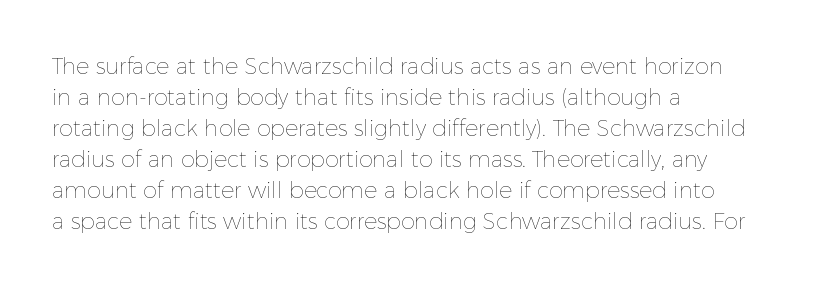
The image shows 22 px text type, upright; set left-aligned, normal line spacing (1.41x), normal letter spacing, not underlined.
